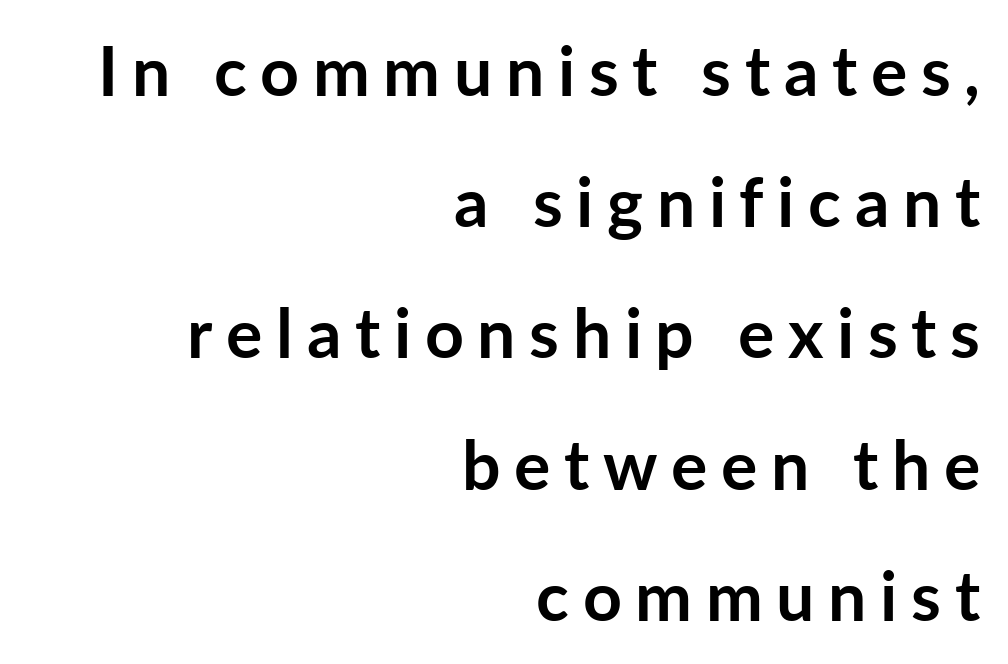
Q: Is the text bold? A: Yes.
Q: Is the text italic (slanted)? A: No, it is upright.
Q: Is the typeface a serif or a sans-serif typeface? A: Sans-serif.
Q: Is the text underlined? A: No.
Q: How is the paragraph aligned? A: Right-aligned.
Q: Is the spacing between letters normal or unusually wide? A: Unusually wide.
Q: Is the spacing between lines tight, normal or loose? A: Loose.
Q: Width (condensed, normal, or wide)? A: Normal.
Q: Stroke contrast? A: Low.
Q: x-height? A: Medium.
Q: Monospaced? A: No.
